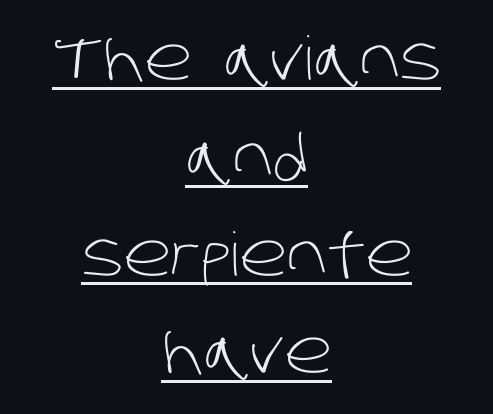
Q: Is the text bold? A: No.
Q: Is the typeface a serif or a sans-serif typeface? A: Sans-serif.
Q: Is the text underlined? A: Yes.
Q: How is the paragraph aligned? A: Centered.
Q: Is the spacing between letters normal or unusually wide? A: Normal.
Q: Is the spacing between lines tight, normal or loose? A: Normal.
Q: Width (condensed, normal, or wide)? A: Normal.
Q: Stroke contrast? A: Low.
Q: x-height? A: Large.
Q: Monospaced? A: No.
